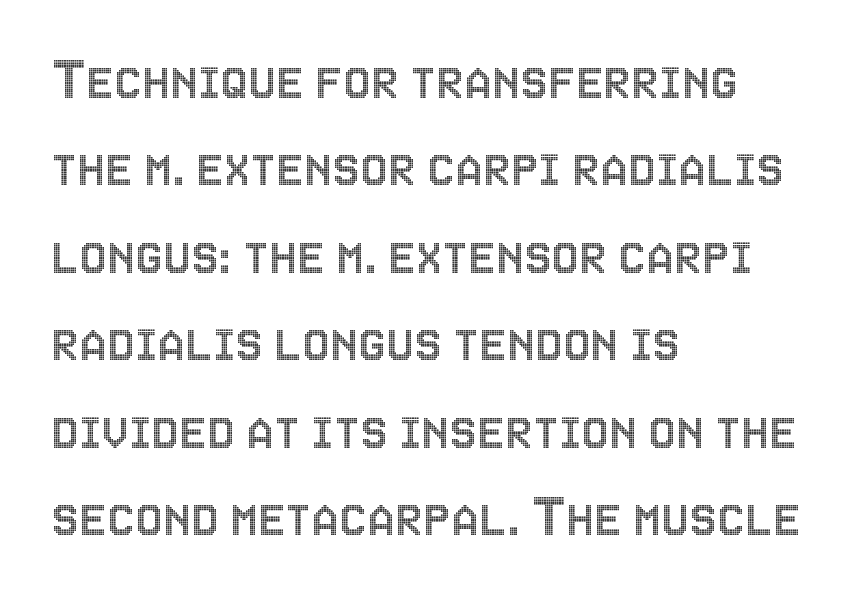
The image shows 62 px condensed type, upright; set left-aligned, normal line spacing (1.41x), normal letter spacing, not underlined; a large x-height.
